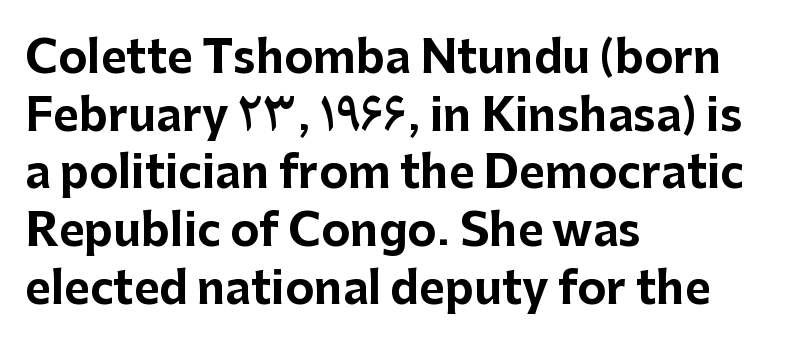
The lettering holds an erect, upright posture throughout. What stands out about the letter spacing? Nothing — it is the standard amount. The passage shown is typed in a proportional face where columns would drift. The strip under each line holds only bare page.
